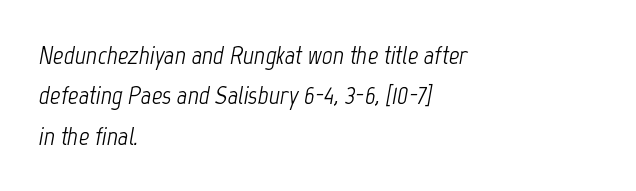
Notice how descenders clear the ascenders below comfortably — that's standard leading. Any mark beneath the type? The region is blank. Stroke mass is kept to a normal reading level or below. The axis of the letterforms is tilted away from vertical. Characters follow at the spacing the type designer built in.
